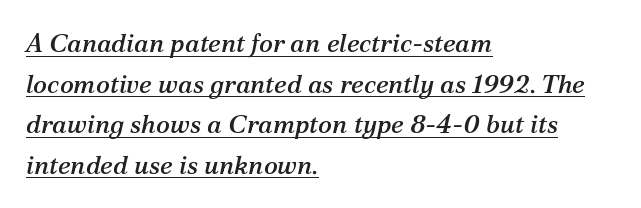
{"italic": "yes", "lean": "right", "slant_degrees": 12, "underline": "yes", "align": "left", "line_spacing": "normal", "line_spacing_ratio": 1.56, "letter_spacing": "normal", "letter_spacing_em": 0.0, "glyph_px": 26}
